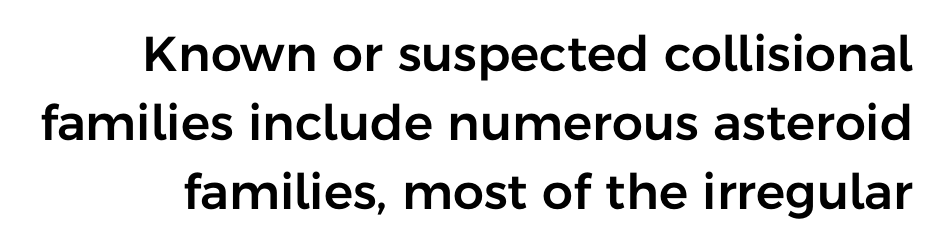
Each row of text sits above clean, open space. The letters stand upright; this is a roman face. Caption: standard tracking, unaltered. The vertical gap from one line to the next is medium. Each letter's strokes conclude bluntly, with no projecting serifs. Character widths vary here, with narrow letters taking less room than wide ones.
